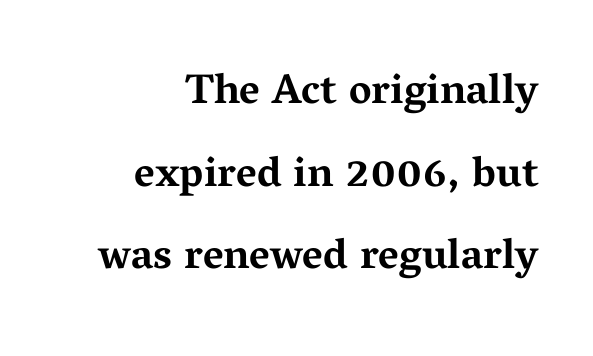
This sample has the flowing, uneven cadence of proportional lettering. In terms of posture, this sample is upright. The designer dialed line spacing up above the default. These lines keep a tight, regular rhythm from letter to letter. This rendering features lettering with no underline. Are there feet on the stems? There are — it's a serif.
